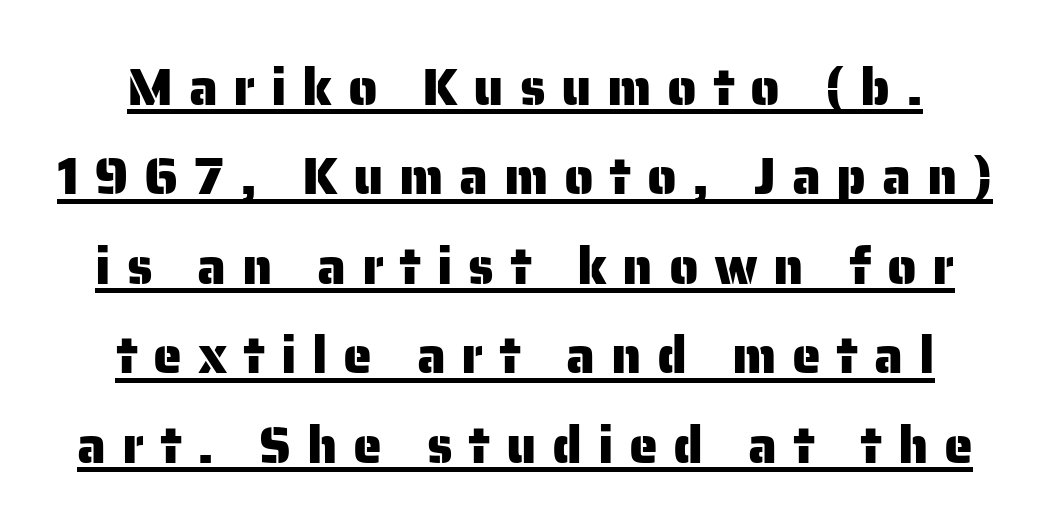
{"serif": "no", "italic": "no", "width": "normal", "stroke_contrast": "low", "x_height": "medium", "monospaced": "no", "underline": "yes", "line_spacing_ratio": 1.72, "letter_spacing": "wide", "letter_spacing_em": 0.3, "glyph_px": 52}
